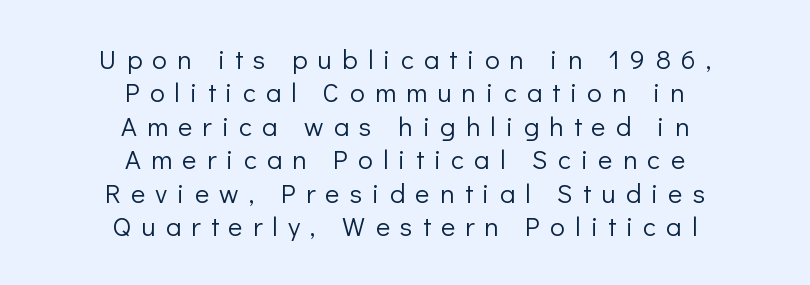
Q: Is the text bold? A: No.
Q: Is the text italic (slanted)? A: No, it is upright.
Q: Is the text underlined? A: No.
Q: How is the paragraph aligned? A: Centered.
Q: Is the spacing between letters normal or unusually wide? A: Unusually wide.
